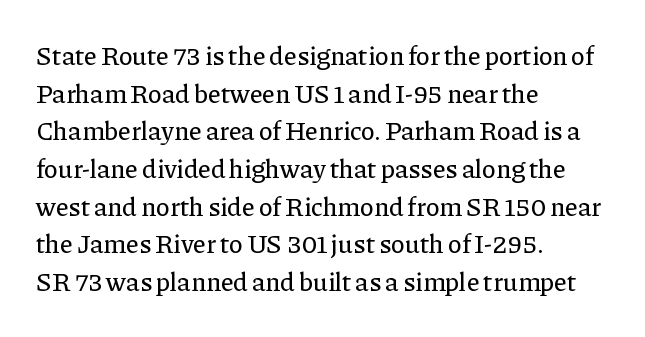
{"italic": "no", "underline": "no", "align": "left", "line_spacing": "normal", "line_spacing_ratio": 1.45, "letter_spacing": "normal", "letter_spacing_em": 0.0, "glyph_px": 26}
